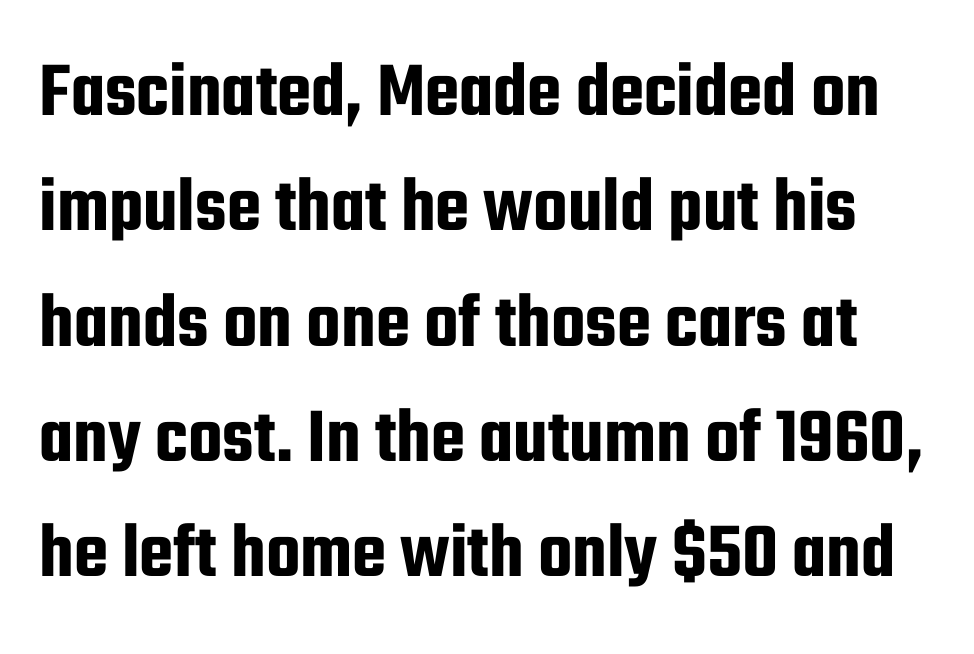
{"serif": "no", "italic": "no", "width": "condensed", "stroke_contrast": "low", "x_height": "medium", "monospaced": "no", "underline": "no", "line_spacing": "normal", "line_spacing_ratio": 1.46, "letter_spacing": "normal", "letter_spacing_em": 0.0, "glyph_px": 79}
